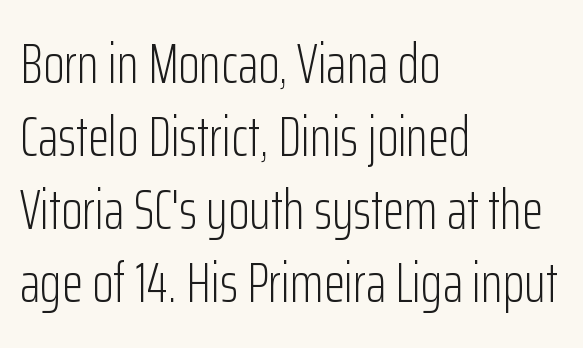
The image shows 55 px light, condensed sans-serif type, upright; set left-aligned, normal line spacing (1.33x), normal letter spacing, not underlined; low stroke contrast and a medium x-height.
